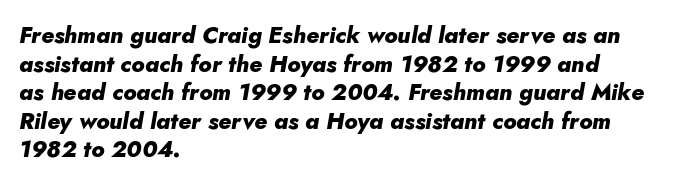
Letter spacing: default. The passage shown is emphatically bold. Visually the block forms a straight wall on the left and a jagged coastline on the right. Plain, unruled lines of type. Observe the lean: these are italic letterforms.
